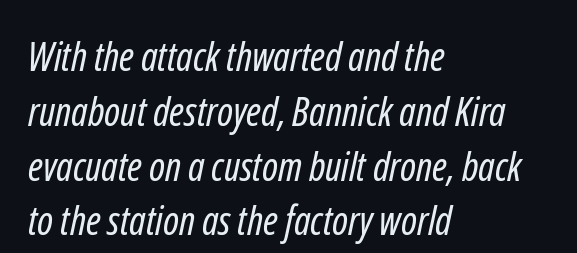
{"serif": "no", "bold": "no", "weight": "regular", "width": "condensed", "stroke_contrast": "low", "x_height": "medium", "monospaced": "no", "underline": "no", "align": "left", "line_spacing": "normal", "line_spacing_ratio": 1.37, "letter_spacing": "normal", "letter_spacing_em": 0.0, "glyph_px": 40}
